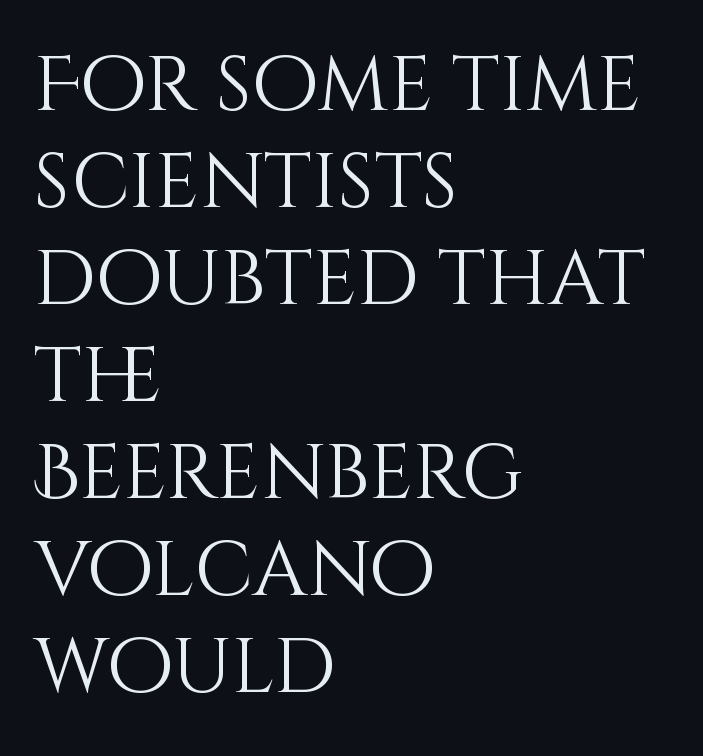
The image shows 77 px light type, upright; set left-aligned, normal line spacing (1.26x), normal letter spacing, not underlined; medium stroke contrast and a large x-height.
